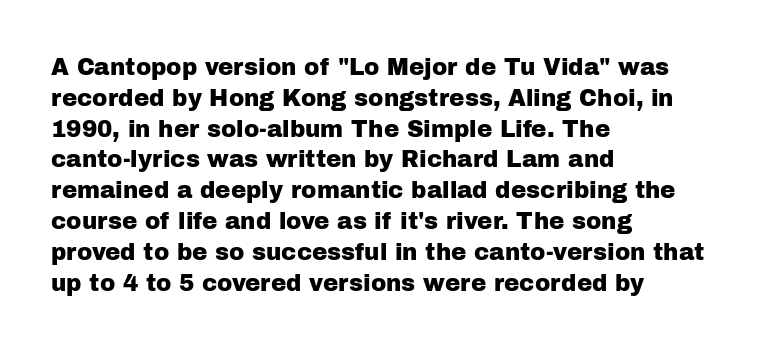
The glyphs are unaccompanied by any horizontal stroke below them. Quick note: not italic, upright. Each word holds together tightly as a unit, with standard inter-letter gaps. The paragraph shown leans on its left margin. Does the leading feel generous? No, just average.
